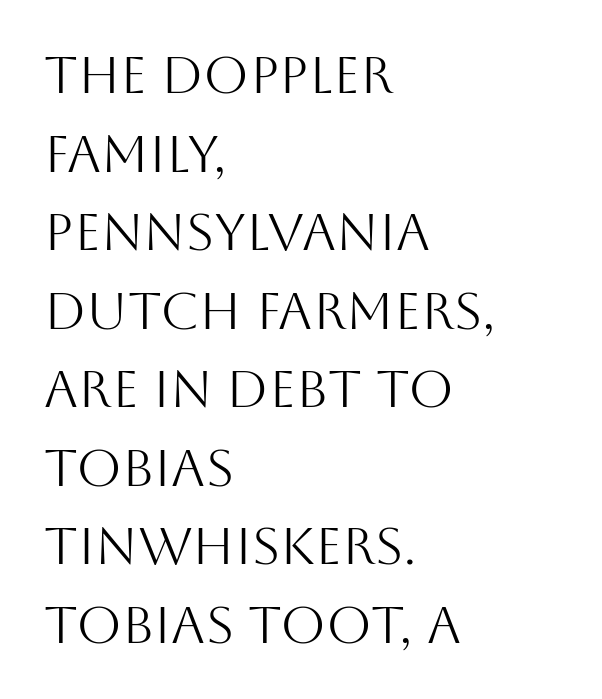
Q: Is the text bold? A: No.
Q: Is the text italic (slanted)? A: No, it is upright.
Q: Is the typeface a serif or a sans-serif typeface? A: Sans-serif.
Q: Is the text underlined? A: No.
Q: How is the paragraph aligned? A: Left-aligned.
Q: Is the spacing between letters normal or unusually wide? A: Normal.
Q: Is the spacing between lines tight, normal or loose? A: Normal.
Q: Width (condensed, normal, or wide)? A: Normal.
Q: Stroke contrast? A: Medium.
Q: x-height? A: Large.
Q: Monospaced? A: No.
